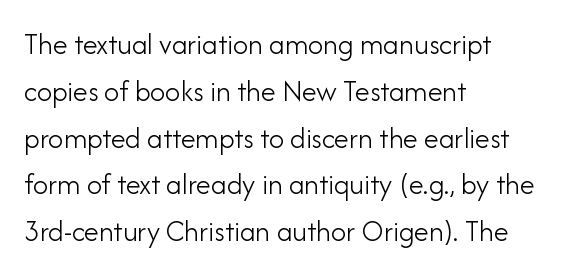
Is there any slant? The stems are plumb. The compositor pushed each line to the left boundary. Summary of weight: not heavy and not bold. The type is set solid horizontally, with unmodified tracking.
